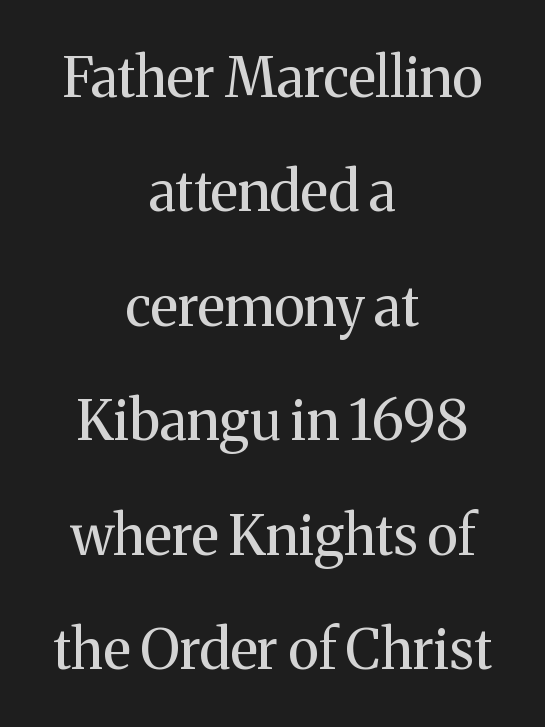
The image shows 55 px regular-weight serif type, upright; set centered, loose line spacing (2.08x), normal letter spacing, not underlined; medium stroke contrast and a medium x-height.
